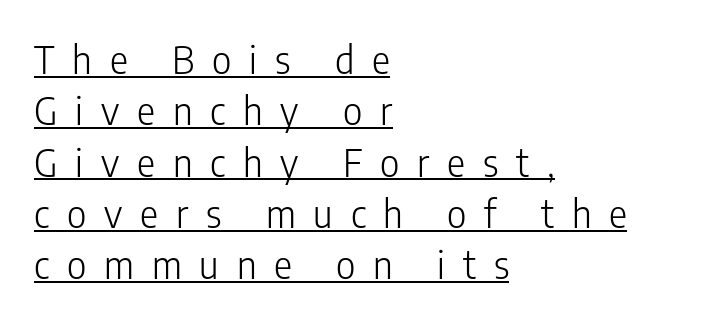
Q: Is the text bold? A: No.
Q: Is the text italic (slanted)? A: No, it is upright.
Q: Is the typeface a serif or a sans-serif typeface? A: Sans-serif.
Q: Is the text underlined? A: Yes.
Q: How is the paragraph aligned? A: Left-aligned.
Q: Is the spacing between letters normal or unusually wide? A: Unusually wide.
Q: Is the spacing between lines tight, normal or loose? A: Normal.
Q: Width (condensed, normal, or wide)? A: Condensed.
Q: Stroke contrast? A: Low.
Q: x-height? A: Medium.
Q: Monospaced? A: No.
